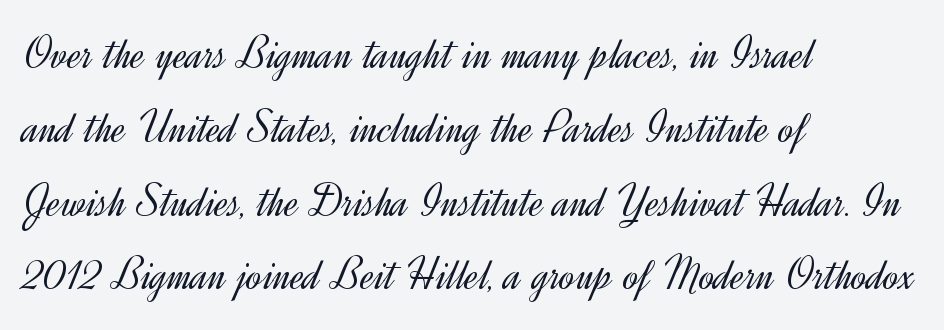
Letters have the restrained weight of plain body copy at most. The setting favours the left margin, as ordinary paragraphs usually do. Lines of text with bare space underneath. Standard letterfit; no display-style spreading of the glyphs.
